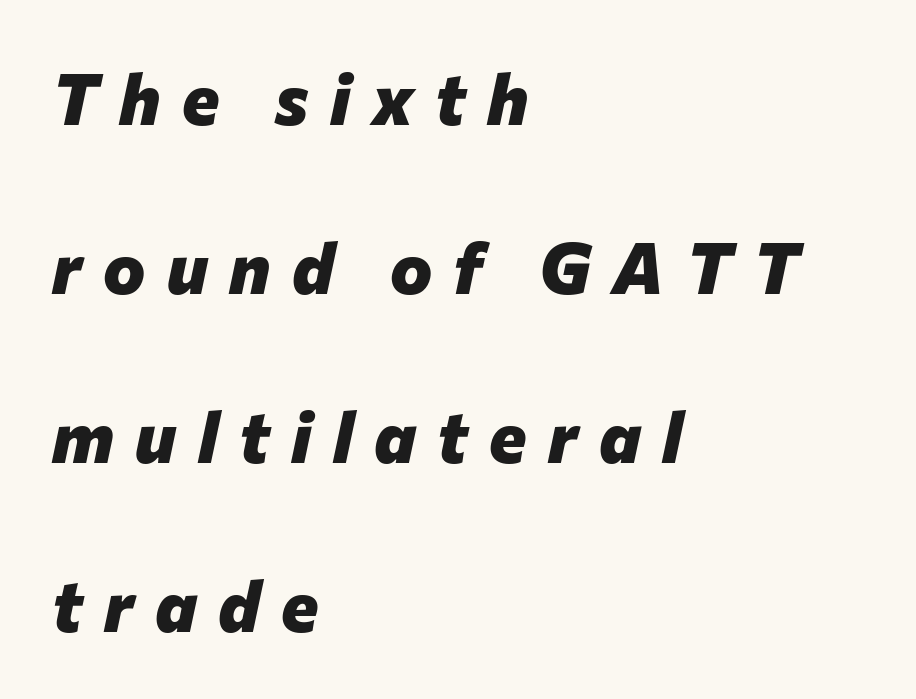
The image shows 71 px heavy type, italic (leaning right); set left-aligned, loose line spacing (2.38x), unusually wide letter spacing (+0.3 em), not underlined; low stroke contrast and a medium x-height.
